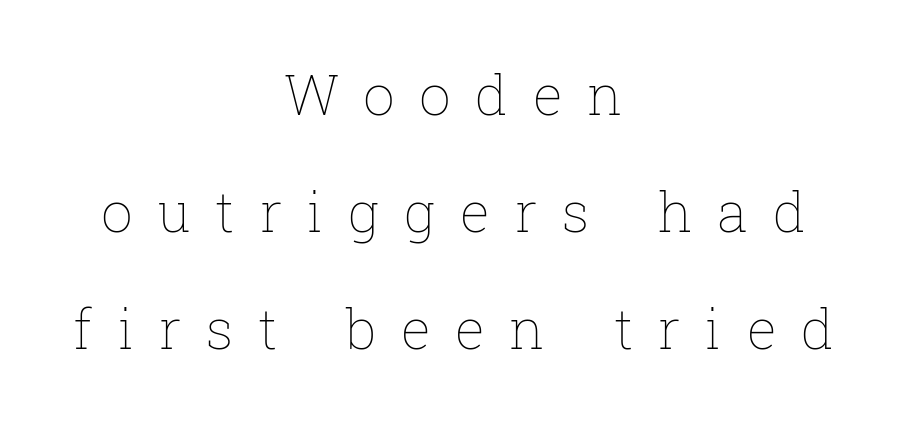
{"italic": "no", "bold": "no", "weight": "thin", "width": "normal", "stroke_contrast": "low", "x_height": "medium", "monospaced": "no", "underline": "no", "align": "center", "line_spacing": "loose", "line_spacing_ratio": 2.09, "letter_spacing": "wide", "letter_spacing_em": 0.44, "glyph_px": 56}
